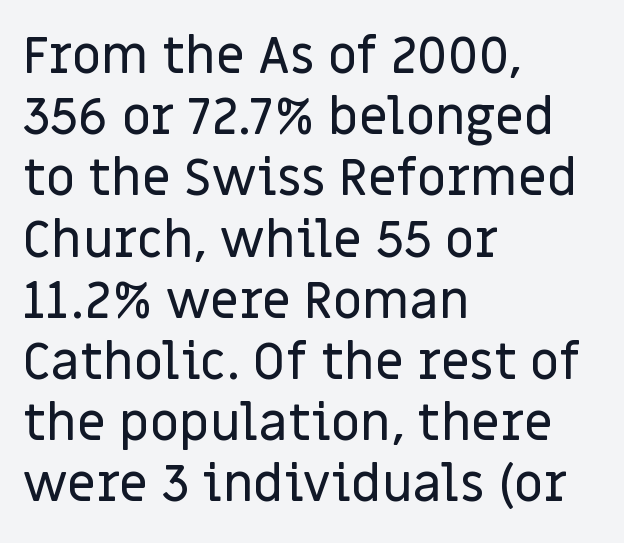
{"serif": "no", "italic": "no", "width": "normal", "stroke_contrast": "low", "x_height": "large", "monospaced": "no", "underline": "no", "align": "left", "line_spacing_ratio": 1.2, "letter_spacing": "normal", "letter_spacing_em": 0.0, "glyph_px": 51}
